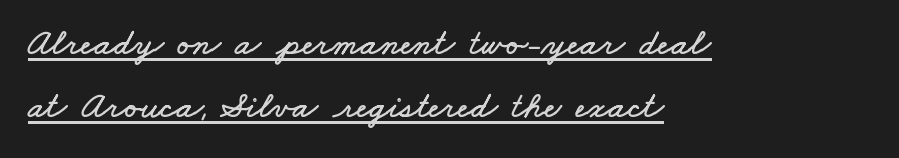
The image shows 37 px wide type; set left-aligned, line spacing 1.71x, normal letter spacing, underlined; low stroke contrast and a small x-height.
